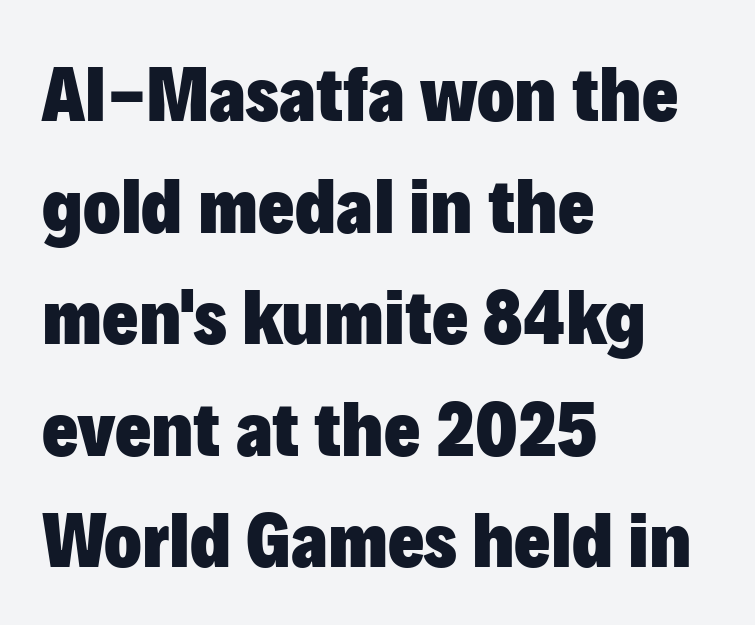
{"serif": "no", "italic": "no", "bold": "yes", "weight": "heavy", "width": "normal", "stroke_contrast": "low", "x_height": "medium", "monospaced": "no", "underline": "no", "align": "left", "line_spacing": "normal", "line_spacing_ratio": 1.43, "letter_spacing": "normal", "letter_spacing_em": 0.0, "glyph_px": 78}
